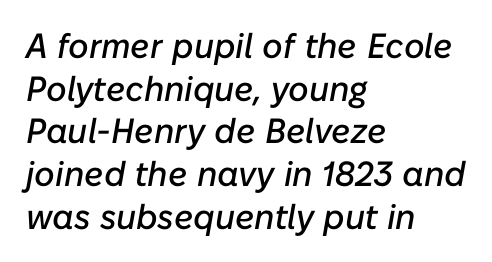
The image shows 35 px text type, italic (leaning right); set left-aligned, line spacing 1.22x, normal letter spacing, not underlined; low stroke contrast and a medium x-height.
